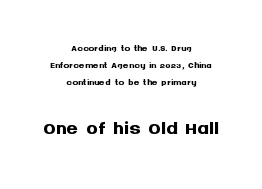
The image shows 29 px semibold sans-serif type, upright; set centered, line spacing 1.22x, normal letter spacing, not underlined; the second (bottom) block is 2.07x larger; medium stroke contrast and a large x-height.
